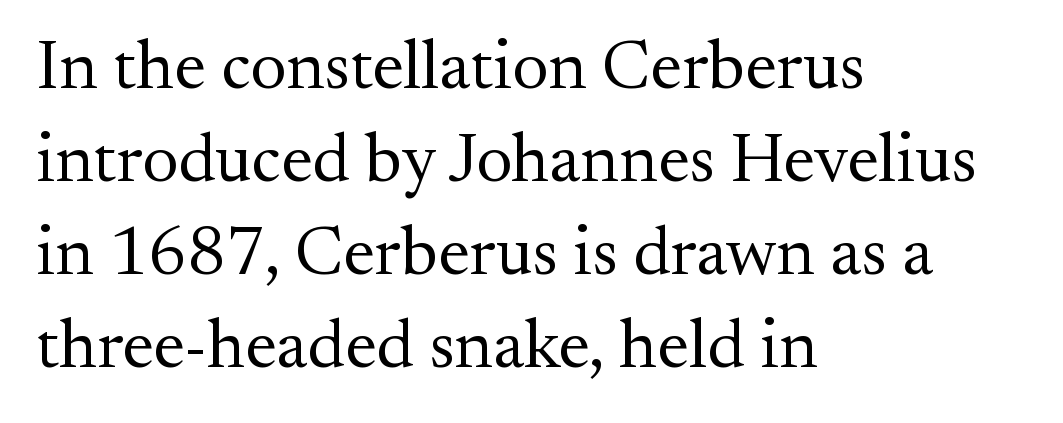
Q: Is the text bold? A: No.
Q: Is the text italic (slanted)? A: No, it is upright.
Q: Is the typeface a serif or a sans-serif typeface? A: Serif.
Q: Is the text underlined? A: No.
Q: How is the paragraph aligned? A: Left-aligned.
Q: Is the spacing between letters normal or unusually wide? A: Normal.
Q: Is the spacing between lines tight, normal or loose? A: Normal.
Q: Width (condensed, normal, or wide)? A: Normal.
Q: Stroke contrast? A: Medium.
Q: x-height? A: Small.
Q: Monospaced? A: No.
